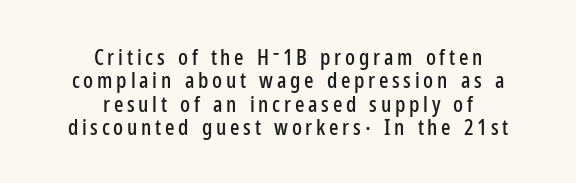
Each line is balanced around a shared central axis. Each row of text sits above clean, open space. Vertical spacing — tight. In terms of posture, this sample is upright.
